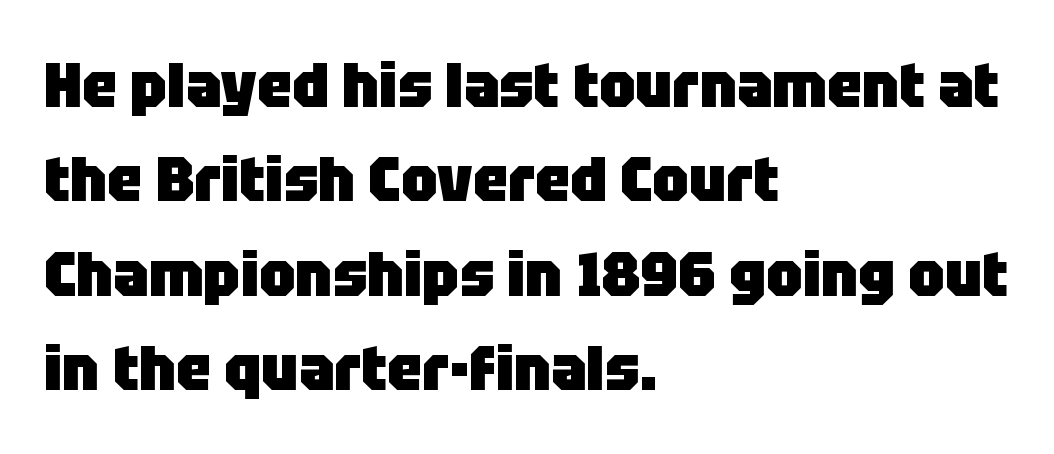
Q: Is the text bold? A: Yes.
Q: Is the text italic (slanted)? A: No, it is upright.
Q: Is the typeface a serif or a sans-serif typeface? A: Sans-serif.
Q: Is the text underlined? A: No.
Q: How is the paragraph aligned? A: Left-aligned.
Q: Is the spacing between letters normal or unusually wide? A: Normal.
Q: Is the spacing between lines tight, normal or loose? A: Normal.
Q: Width (condensed, normal, or wide)? A: Normal.
Q: Stroke contrast? A: Low.
Q: x-height? A: Large.
Q: Monospaced? A: No.
